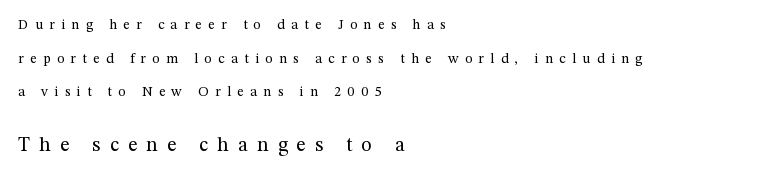
{"italic": "no", "bold": "no", "underline": "no", "align": "left", "line_spacing": "loose", "line_spacing_ratio": 2.4, "letter_spacing": "wide", "letter_spacing_em": 0.46, "larger_block": "second", "size_ratio": 1.43, "glyph_px": 20}
